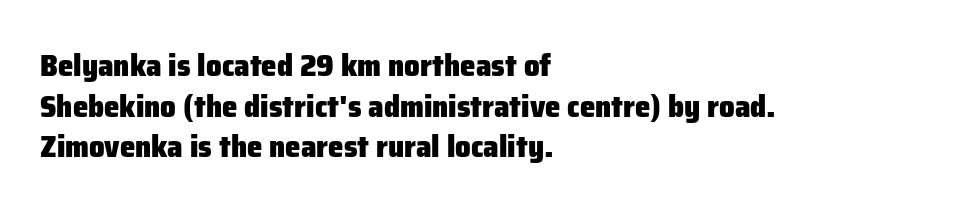
Does the leading feel generous? No, just average. Notice how thick the strokes are: this is what a full bold looks like. Font category for this specimen: sans-serif. The rag falls on the right side of this text block.
